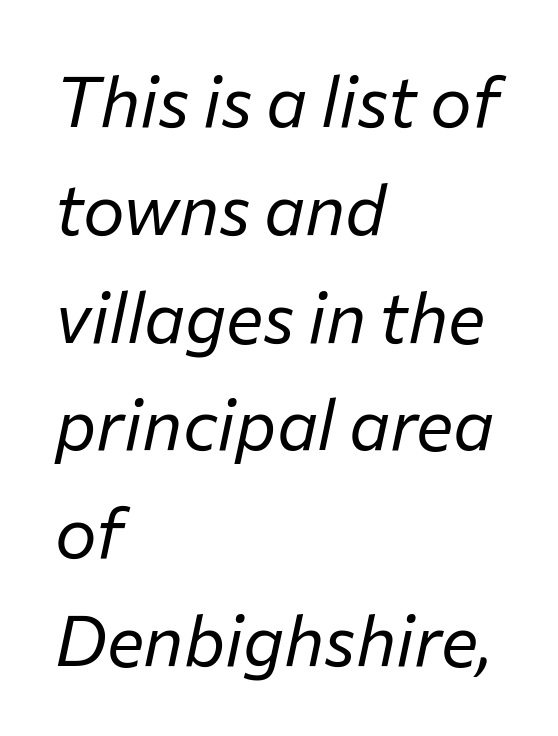
Q: Is the text bold? A: No.
Q: Is the text italic (slanted)? A: Yes, it leans right by about 12 degrees.
Q: Is the text underlined? A: No.
Q: How is the paragraph aligned? A: Left-aligned.
Q: Is the spacing between letters normal or unusually wide? A: Normal.
Q: Is the spacing between lines tight, normal or loose? A: Normal.
Q: Width (condensed, normal, or wide)? A: Normal.
Q: Stroke contrast? A: Low.
Q: x-height? A: Medium.
Q: Monospaced? A: No.
